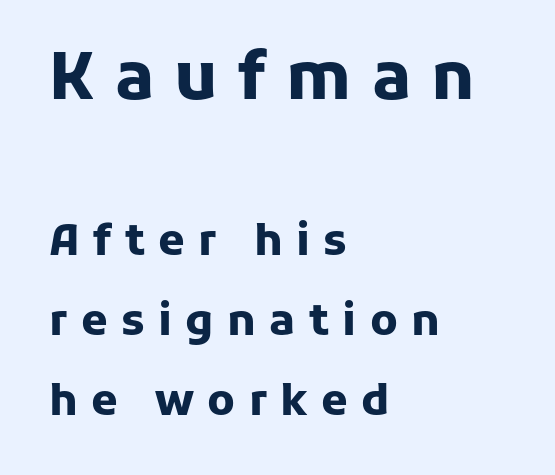
Q: Is the text bold? A: Yes.
Q: Is the text italic (slanted)? A: No, it is upright.
Q: Is the typeface a serif or a sans-serif typeface? A: Sans-serif.
Q: Is the text underlined? A: No.
Q: How is the paragraph aligned? A: Left-aligned.
Q: Is the spacing between letters normal or unusually wide? A: Unusually wide.
Q: Which block of text is set in a larger size, the first (top) or the second (bottom)? A: The first (top) one.
Q: Width (condensed, normal, or wide)? A: Normal.
Q: Stroke contrast? A: Low.
Q: x-height? A: Medium.
Q: Monospaced? A: No.
